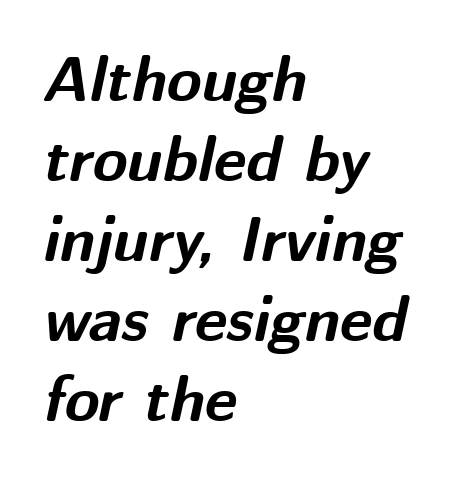
{"italic": "yes", "lean": "right", "slant_degrees": 12, "bold": "yes", "weight": "bold", "width": "normal", "stroke_contrast": "medium", "x_height": "medium", "monospaced": "no", "underline": "no", "align": "left", "line_spacing": "normal", "line_spacing_ratio": 1.27, "letter_spacing": "normal", "letter_spacing_em": 0.0, "glyph_px": 63}
